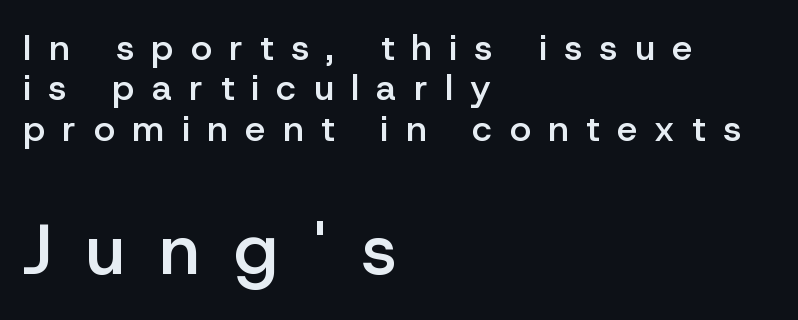
The image shows 71 px semibold sans-serif type, upright; set left-aligned, tight line spacing (1.12x), unusually wide letter spacing (+0.49 em), not underlined; the second (bottom) block is 1.97x larger; low stroke contrast and a medium x-height.
